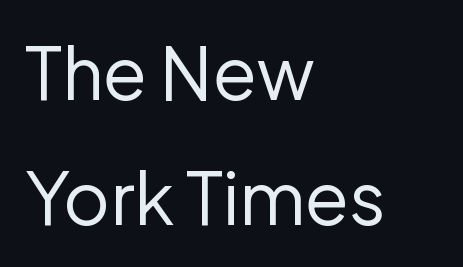
The image shows 72 px regular-weight sans-serif type, upright; set left-aligned, line spacing 1.74x, normal letter spacing, not underlined; low stroke contrast and a medium x-height.
